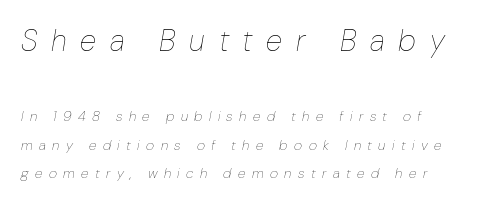
The image shows 30 px thin type, italic (leaning right); set left-aligned, loose line spacing (2.06x), unusually wide letter spacing (+0.46 em), not underlined; the first (top) block is 2.14x larger; low stroke contrast and a medium x-height.
